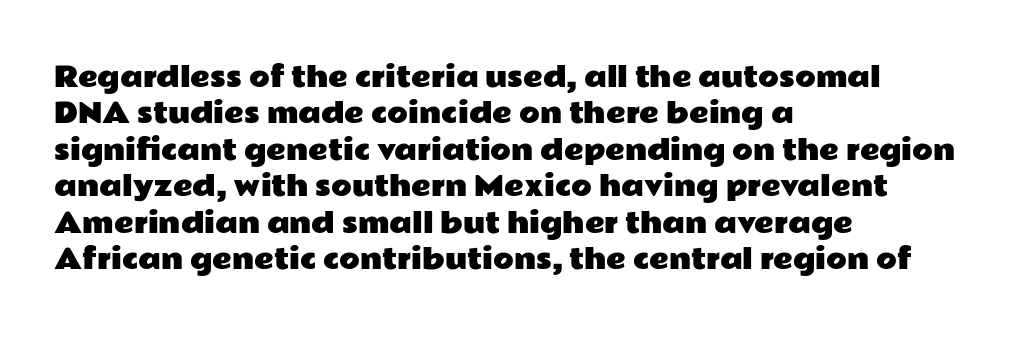
Tracking value appears to be zero — textbook default spacing. The type sits square on the baseline with zero lean. A clean baseline with only descenders dipping below it. Is the block centered? No — it sits flush against the left margin. Notice how descenders clear the ascenders below comfortably — that's standard leading.
